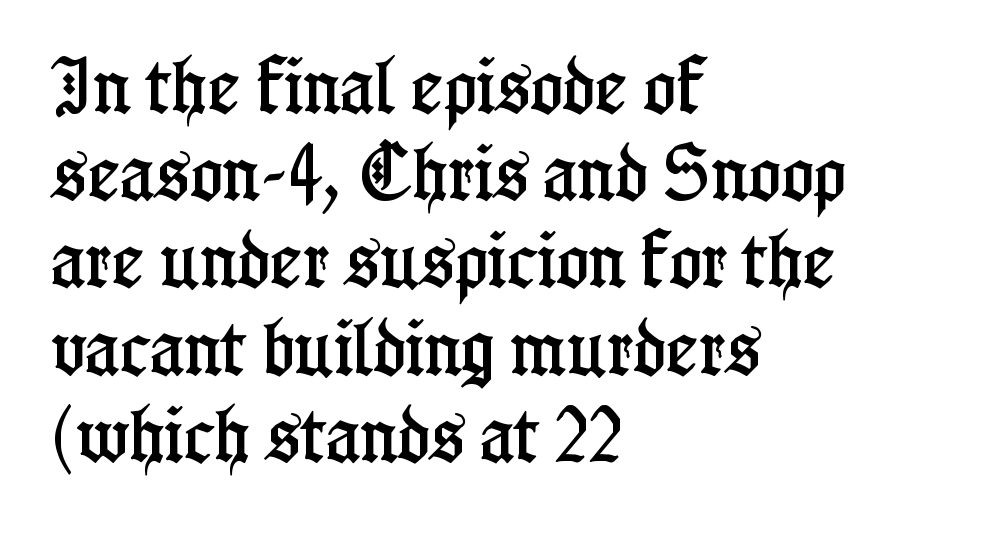
Every character sits straight up, as roman type does. These lines are rendered in a variable-pitch font. A clean baseline with only descenders dipping below it. Characters follow at the spacing the type designer built in.
